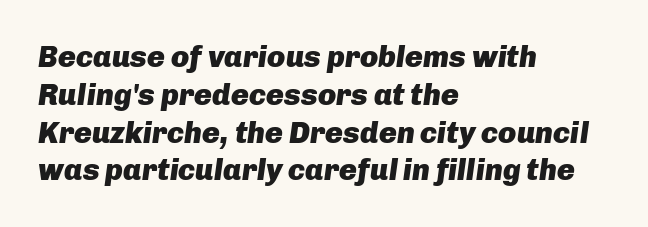
This sample keeps an unexceptional amount of space between lines. Every row of glyphs begins at an identical x-position on the left. The axis of the letterforms is tilted away from vertical. These words are printed bold, with thick strokes throughout.
